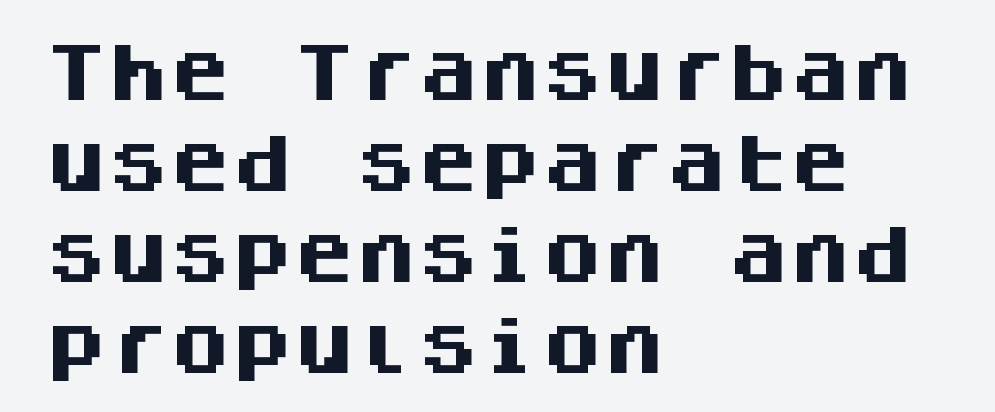
The image shows 62 px heavy sans-serif type, upright, monospaced; set left-aligned, normal line spacing (1.47x), normal letter spacing, not underlined; medium stroke contrast and a large x-height.
